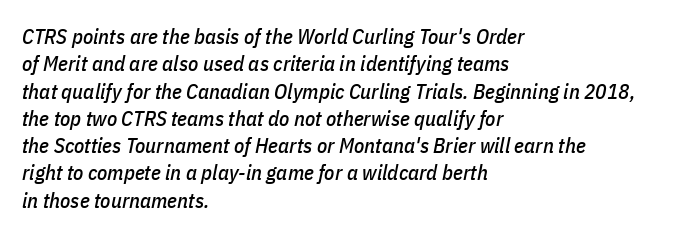
Q: Is the text italic (slanted)? A: Yes, it leans right by about 11 degrees.
Q: Is the text underlined? A: No.
Q: How is the paragraph aligned? A: Left-aligned.
Q: Is the spacing between letters normal or unusually wide? A: Normal.
Q: Is the spacing between lines tight, normal or loose? A: Normal.
